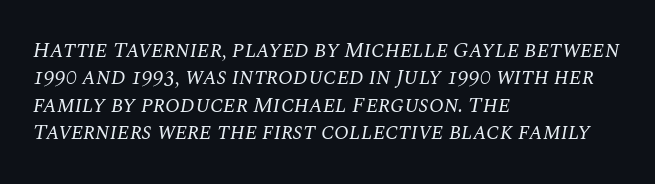
Q: Is the text bold? A: No.
Q: Is the text italic (slanted)? A: Yes, it leans right by about 10 degrees.
Q: Is the text underlined? A: No.
Q: How is the paragraph aligned? A: Left-aligned.
Q: Is the spacing between letters normal or unusually wide? A: Normal.
Q: Is the spacing between lines tight, normal or loose? A: Normal.
